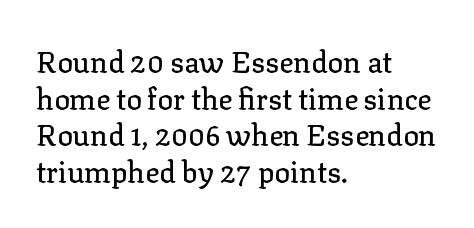
Old-style or modern, the face here clearly has serifs. The lettering holds an erect, upright posture throughout. Proportional: the letters do not fall into vertical columns. A clean baseline with only descenders dipping below it. How would I describe the line gaps? Plain and ordinary.
